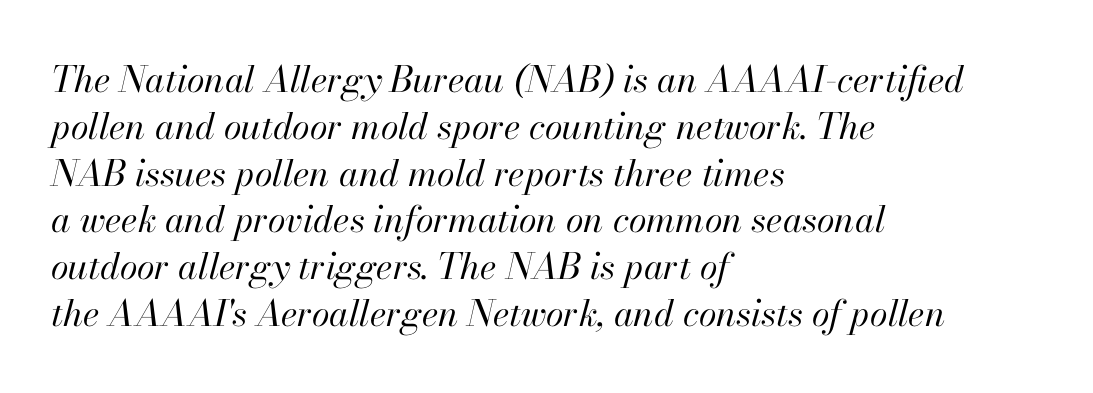
{"italic": "yes", "lean": "right", "slant_degrees": 13, "bold": "no", "weight": "regular", "width": "normal", "stroke_contrast": "high", "x_height": "small", "monospaced": "no", "underline": "no", "align": "left", "line_spacing": "normal", "line_spacing_ratio": 1.3, "letter_spacing": "normal", "letter_spacing_em": 0.0, "glyph_px": 36}
